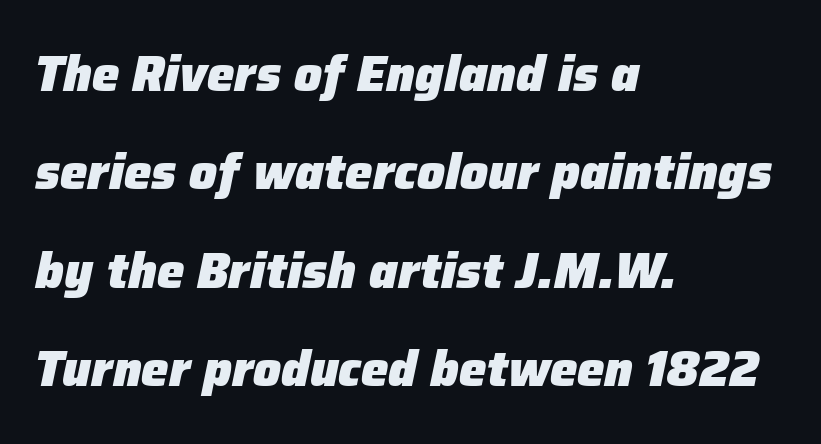
Q: Is the text bold? A: Yes.
Q: Is the text italic (slanted)? A: Yes, it leans right by about 12 degrees.
Q: Is the text underlined? A: No.
Q: How is the paragraph aligned? A: Left-aligned.
Q: Is the spacing between letters normal or unusually wide? A: Normal.
Q: Is the spacing between lines tight, normal or loose? A: Loose.
Q: Width (condensed, normal, or wide)? A: Normal.
Q: Stroke contrast? A: Low.
Q: x-height? A: Medium.
Q: Monospaced? A: No.
